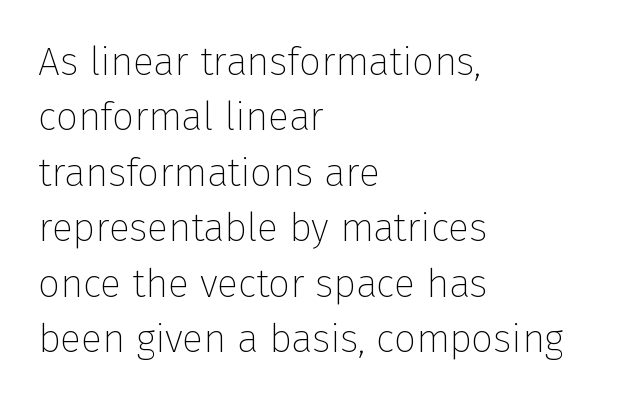
{"serif": "no", "italic": "no", "bold": "no", "weight": "thin", "width": "normal", "stroke_contrast": "low", "x_height": "medium", "monospaced": "no", "underline": "no", "align": "left", "line_spacing": "normal", "line_spacing_ratio": 1.42, "letter_spacing": "normal", "letter_spacing_em": 0.0, "glyph_px": 39}
